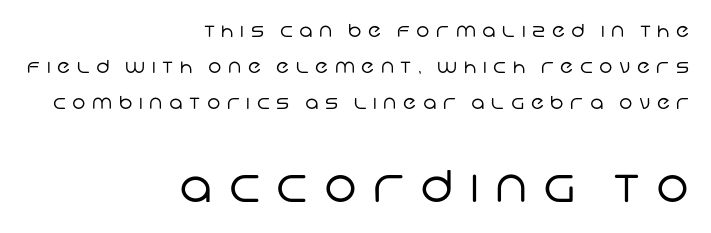
{"serif": "no", "bold": "no", "weight": "regular", "width": "normal", "stroke_contrast": "low", "x_height": "large", "monospaced": "no", "underline": "no", "align": "right", "line_spacing": "loose", "line_spacing_ratio": 2.01, "letter_spacing": "wide", "letter_spacing_em": 0.37, "larger_block": "second", "size_ratio": 2.44, "glyph_px": 44}
